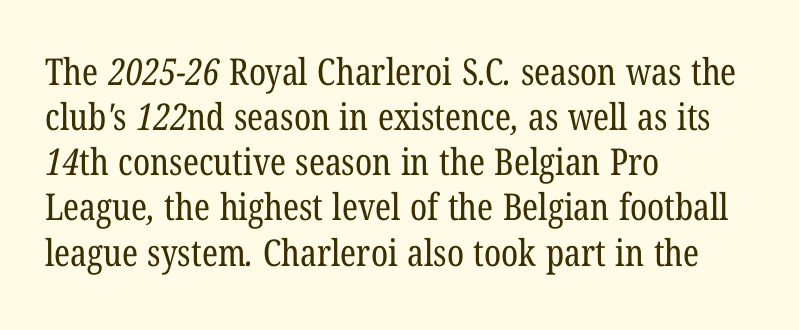
{"serif": "yes", "bold": "no", "weight": "regular", "width": "condensed", "stroke_contrast": "low", "x_height": "medium", "monospaced": "no", "underline": "no", "align": "left", "line_spacing_ratio": 1.22, "letter_spacing": "normal", "letter_spacing_em": 0.0, "glyph_px": 37}
